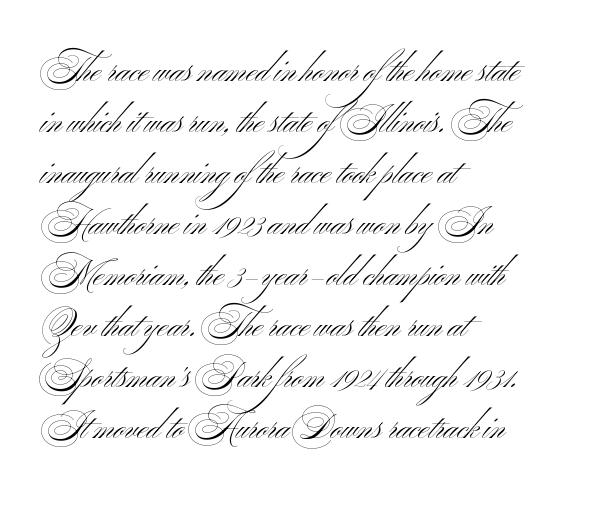
Vertical stems look standard width or narrower in stroke. Has an underline been added? It has not. Notice how the passage keeps a crisp vertical edge on the left only. Is this a fixed-width face? No — the glyphs have proportional, varying widths. What stands out about the letter spacing? Nothing — it is the standard amount.
